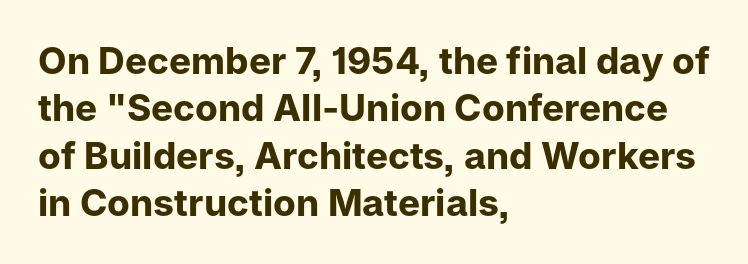
The image shows 37 px bold sans-serif type, upright; set left-aligned, normal line spacing (1.28x), normal letter spacing, not underlined; low stroke contrast and a medium x-height.
